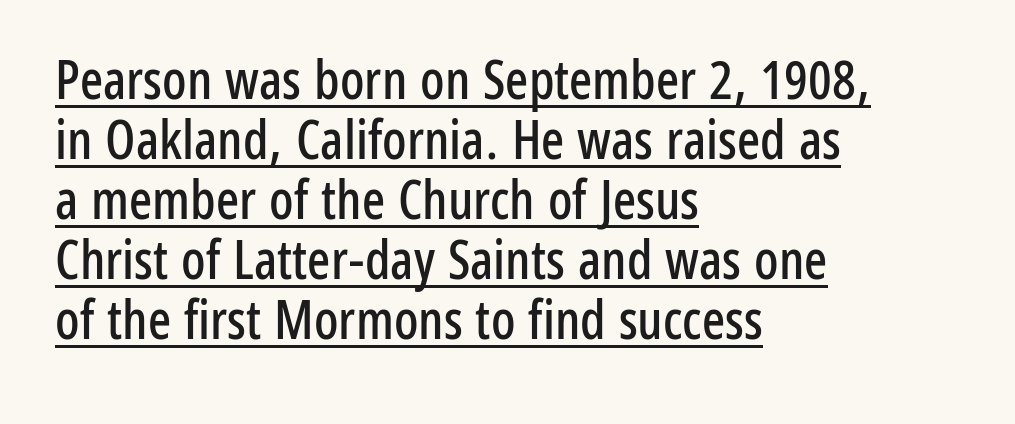
{"serif": "no", "italic": "no", "width": "condensed", "stroke_contrast": "low", "x_height": "medium", "monospaced": "no", "underline": "yes", "align": "left", "line_spacing": "tight", "line_spacing_ratio": 1.11, "letter_spacing": "normal", "letter_spacing_em": 0.0, "glyph_px": 54}
